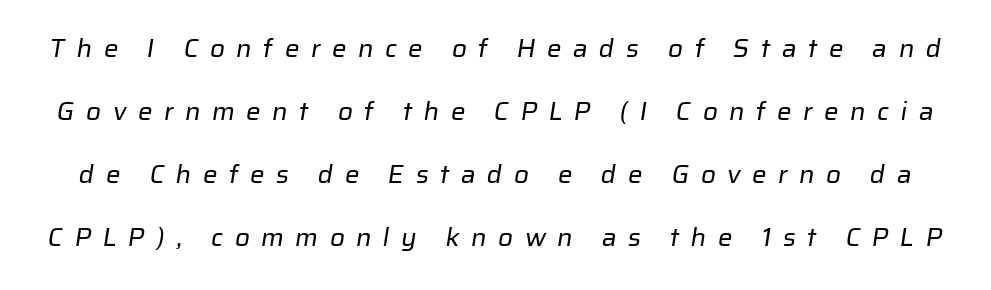
Look at the tracking — it's clearly loosened, letters drifting apart. Stroke thickness stays within the range of a standard reading face or lighter. This sample trades compactness for vertical openness between lines. The area under the type is left untouched.
